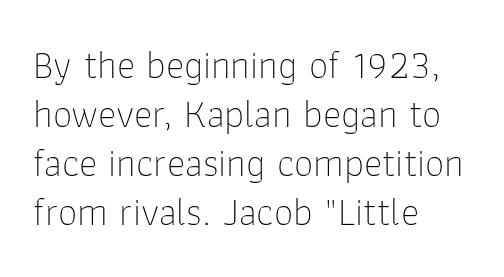
Q: Is the text bold? A: No.
Q: Is the text italic (slanted)? A: No, it is upright.
Q: Is the typeface a serif or a sans-serif typeface? A: Sans-serif.
Q: Is the text underlined? A: No.
Q: How is the paragraph aligned? A: Left-aligned.
Q: Is the spacing between letters normal or unusually wide? A: Normal.
Q: Is the spacing between lines tight, normal or loose? A: Normal.
Q: Width (condensed, normal, or wide)? A: Normal.
Q: Stroke contrast? A: Low.
Q: x-height? A: Medium.
Q: Monospaced? A: No.
